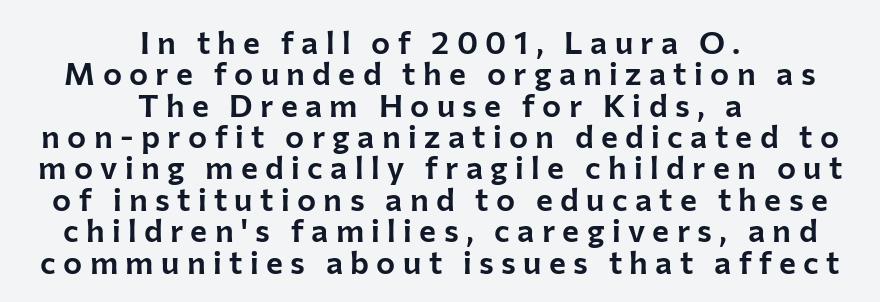
Are there feet on the stems? There aren't — it's a sans. The rendering uses natural spacing where letterforms have individual widths. Baseline-to-baseline distance is barely more than the letter height. The specimen reads as upright at a glance. A student would call this center alignment; a typographer would say set centered. Nobody drew a line under any word here.
